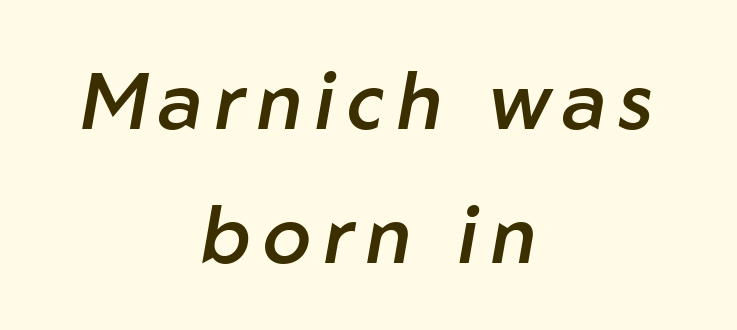
Looking at the ascenders, they clearly lean. The sample has been set in demibold, a notch under bold. Leading: standard. The typesetter chose a symmetrical, centered arrangement here. The area under the type is left untouched. Do the characters align in a grid? No, the font is proportional.
